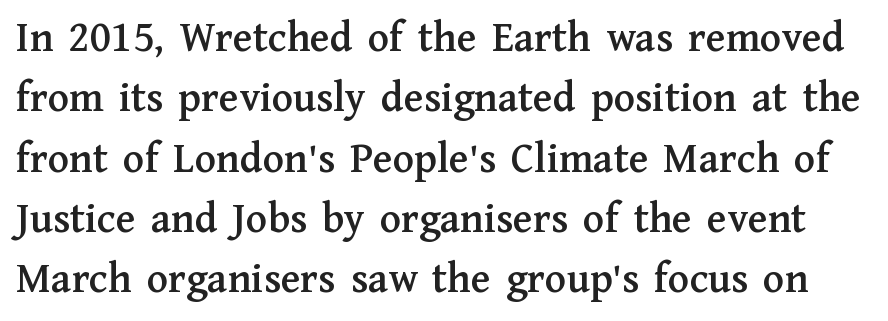
Q: Is the text italic (slanted)? A: No, it is upright.
Q: Is the typeface a serif or a sans-serif typeface? A: Serif.
Q: Is the text underlined? A: No.
Q: Is the spacing between letters normal or unusually wide? A: Normal.
Q: Is the spacing between lines tight, normal or loose? A: Normal.
Q: Width (condensed, normal, or wide)? A: Normal.
Q: Stroke contrast? A: Medium.
Q: x-height? A: Medium.
Q: Monospaced? A: No.
